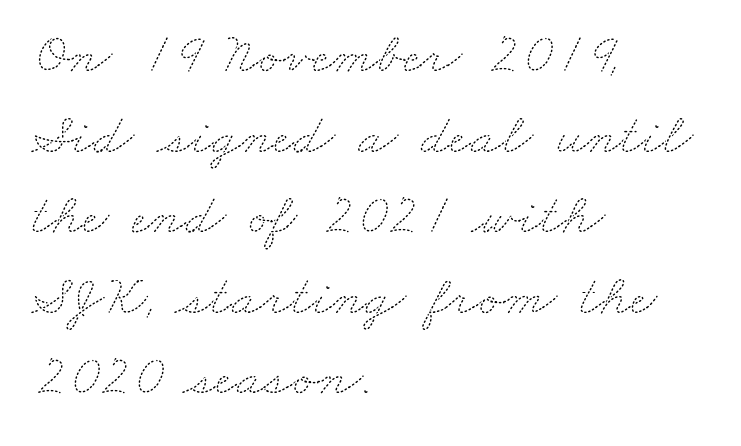
{"bold": "no", "weight": "thin", "width": "wide", "stroke_contrast": "medium", "x_height": "small", "monospaced": "no", "underline": "no", "align": "left", "line_spacing": "normal", "line_spacing_ratio": 1.39, "letter_spacing": "normal", "letter_spacing_em": 0.0, "glyph_px": 58}
